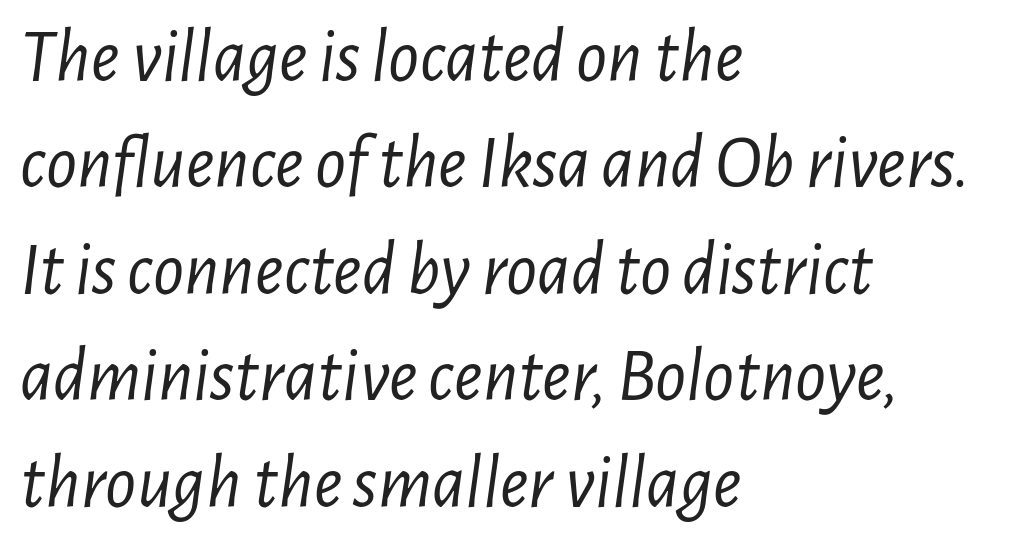
Q: Is the text bold? A: No.
Q: Is the text italic (slanted)? A: Yes, it leans right by about 7 degrees.
Q: Is the text underlined? A: No.
Q: How is the paragraph aligned? A: Left-aligned.
Q: Is the spacing between letters normal or unusually wide? A: Normal.
Q: Is the spacing between lines tight, normal or loose? A: Normal.
Q: Width (condensed, normal, or wide)? A: Condensed.
Q: Stroke contrast? A: Low.
Q: x-height? A: Medium.
Q: Monospaced? A: No.
